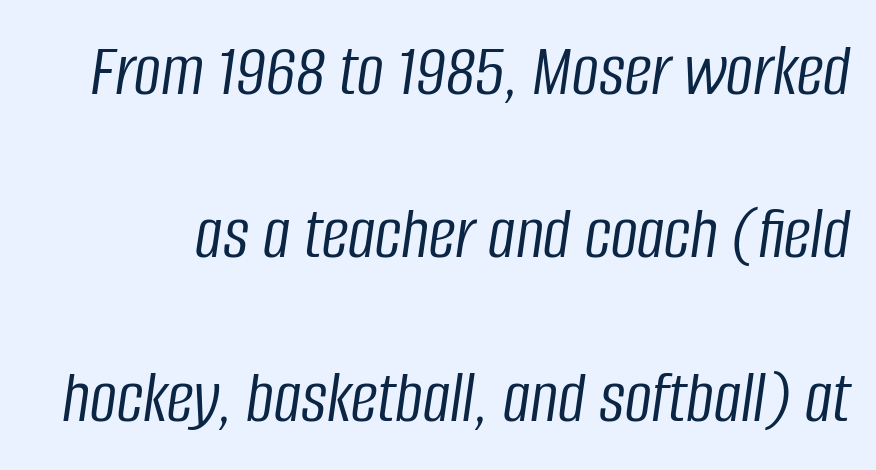
The font's italic variant was chosen for this text. Inter-character spacing is left at the font's built-in metrics. Underlining? Definitely not there. Heft: none added — not bold. The rendering uses natural spacing where letterforms have individual widths.
